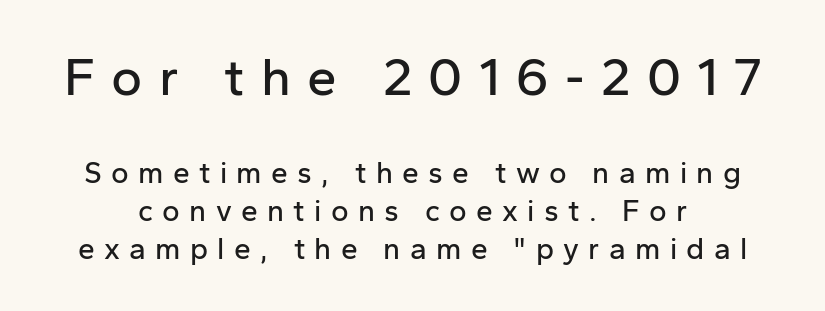
The face used here is proportionally spaced, like ordinary book or web type. Clear beneath every line of the passage. The vertical gap from one line to the next is medium. Someone cranked the tracking dial way up on this one.
